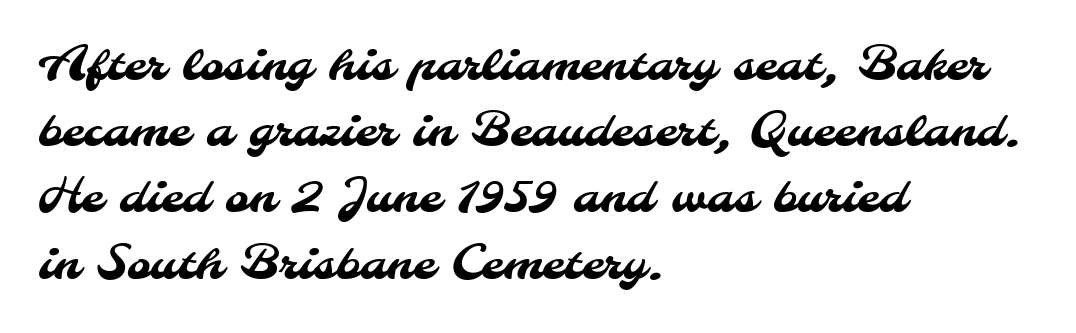
{"serif": "no", "width": "normal", "stroke_contrast": "medium", "x_height": "small", "monospaced": "no", "underline": "no", "align": "left", "line_spacing": "normal", "line_spacing_ratio": 1.44, "letter_spacing": "normal", "letter_spacing_em": 0.0, "glyph_px": 46}
